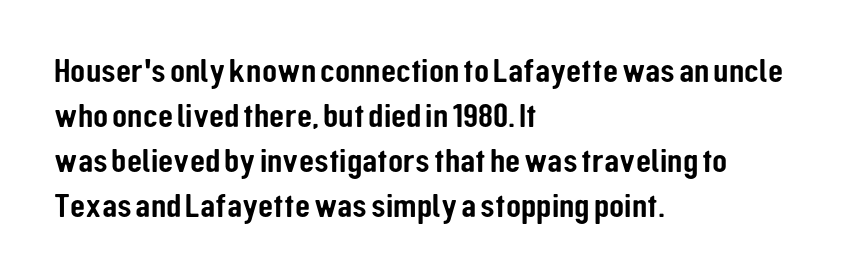
The image shows 35 px condensed sans-serif type, upright; set left-aligned, normal line spacing (1.29x), normal letter spacing, not underlined; low stroke contrast and a medium x-height.
